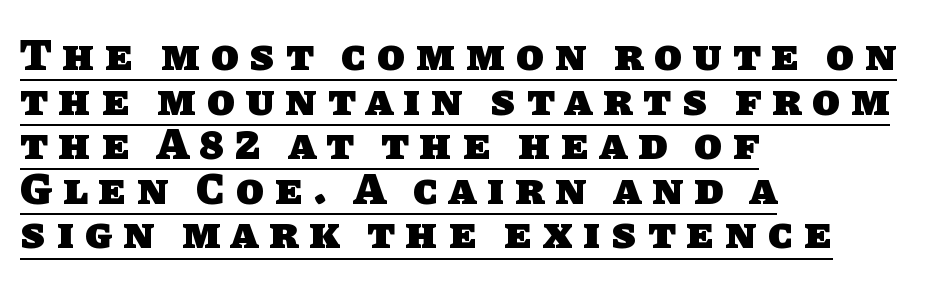
The image shows 45 px heavy sans-serif type; set left-aligned, tight line spacing (0.99x), unusually wide letter spacing (+0.25 em), underlined; low stroke contrast and a large x-height.
